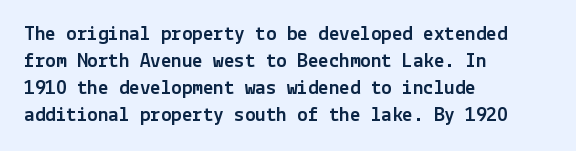
The image shows 21 px text type, upright; set left-aligned, normal line spacing (1.28x), normal letter spacing, not underlined.
